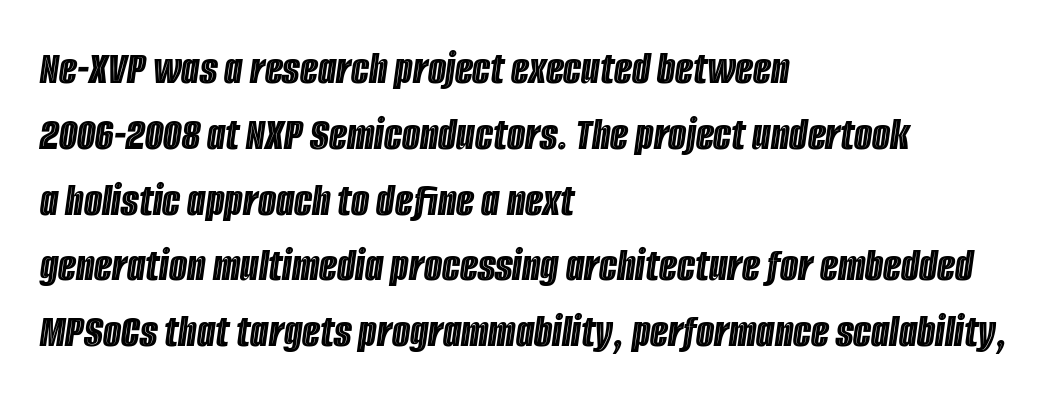
The image shows 47 px condensed type, italic (leaning right); set left-aligned, normal line spacing (1.4x), normal letter spacing, not underlined; a large x-height.
